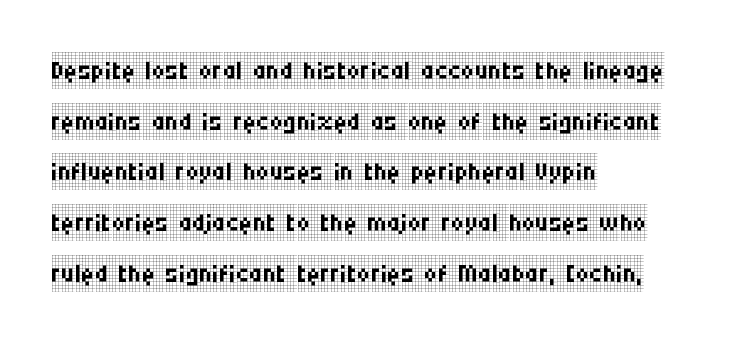
{"serif": "yes", "italic": "no", "bold": "no", "weight": "regular", "width": "condensed", "stroke_contrast": "low", "x_height": "large", "monospaced": "no", "underline": "no", "align": "left", "line_spacing": "normal", "line_spacing_ratio": 1.37, "letter_spacing": "normal", "letter_spacing_em": 0.0, "glyph_px": 37}
